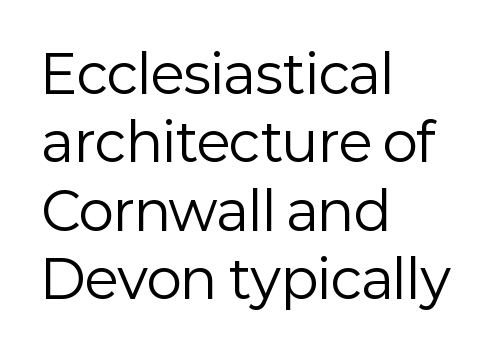
The image shows 53 px regular-weight sans-serif type, upright; set left-aligned, normal line spacing (1.29x), normal letter spacing, not underlined; low stroke contrast and a medium x-height.
